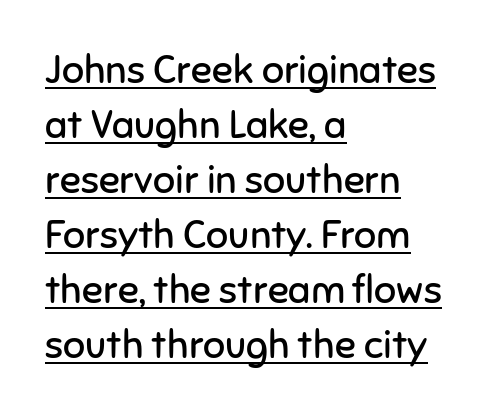
A rule runs beneath these lines of type. A sans-serif font was chosen for this passage. The lines are quadded left. Nope, not italic — everything's standing straight. The strokes are not fattened; the text isn't bold. Tracking value appears to be zero — textbook default spacing.
